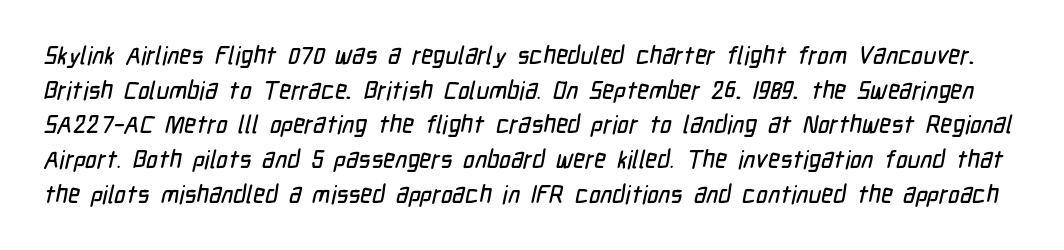
The image shows 25 px text type; set normal line spacing (1.39x), normal letter spacing, not underlined.
